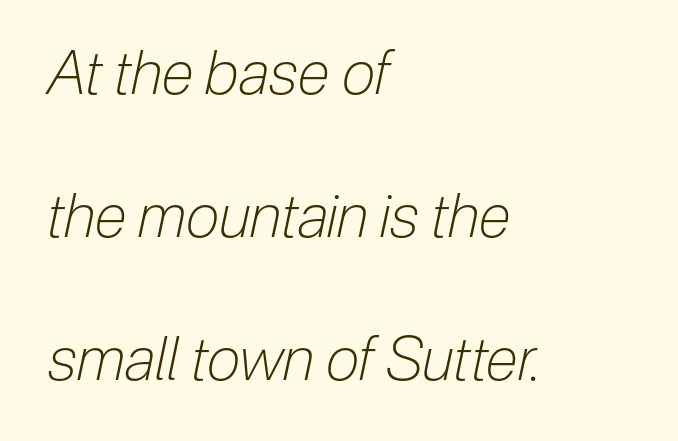
The image shows 60 px light, condensed type, italic (leaning right); set left-aligned, loose line spacing (2.38x), normal letter spacing, not underlined; low stroke contrast and a medium x-height.
